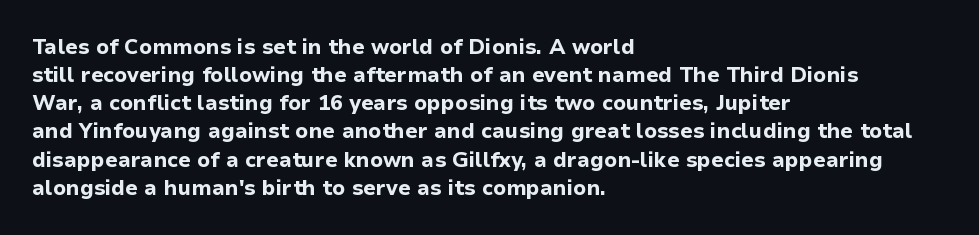
Anything drawn beneath the words? Only blank space. Evenly set lines give the paragraph a standard silhouette. In CSS terms this would be text-align: left. The font's upright variant was chosen for this text. Strokes here are thick enough to call this a true bold.
